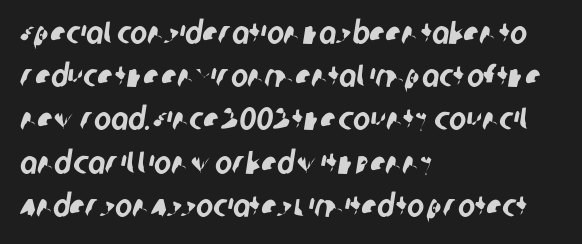
Q: Is the typeface a serif or a sans-serif typeface? A: Sans-serif.
Q: Is the text underlined? A: No.
Q: How is the paragraph aligned? A: Left-aligned.
Q: Is the spacing between letters normal or unusually wide? A: Normal.
Q: Is the spacing between lines tight, normal or loose? A: Normal.
Q: Width (condensed, normal, or wide)? A: Condensed.
Q: Stroke contrast? A: Low.
Q: x-height? A: Large.
Q: Monospaced? A: No.
